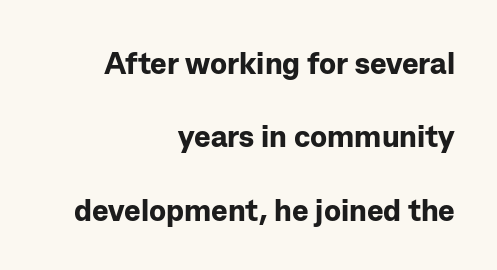
{"serif": "no", "italic": "no", "bold": "yes", "weight": "bold", "width": "normal", "stroke_contrast": "low", "x_height": "medium", "monospaced": "no", "underline": "no", "align": "right", "line_spacing": "loose", "line_spacing_ratio": 2.37, "letter_spacing": "normal", "letter_spacing_em": 0.0, "glyph_px": 31}
